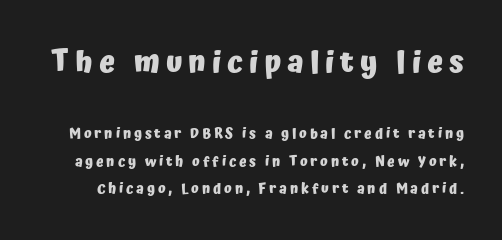
Q: Is the text bold? A: Yes.
Q: Is the text italic (slanted)? A: No, it is upright.
Q: Is the typeface a serif or a sans-serif typeface? A: Sans-serif.
Q: Is the text underlined? A: No.
Q: Is the spacing between letters normal or unusually wide? A: Unusually wide.
Q: Is the spacing between lines tight, normal or loose? A: Loose.
Q: Which block of text is set in a larger size, the first (top) or the second (bottom)? A: The first (top) one.
Q: Width (condensed, normal, or wide)? A: Normal.
Q: Stroke contrast? A: Low.
Q: x-height? A: Medium.
Q: Monospaced? A: No.
